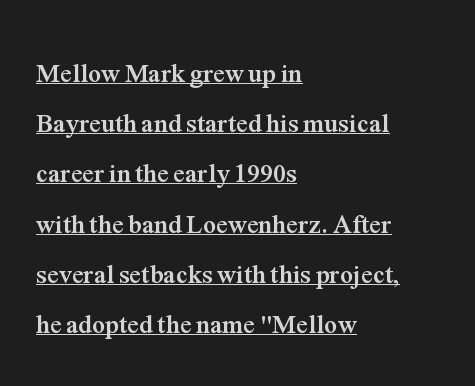
The image shows 26 px bold type, upright; set left-aligned, loose line spacing (1.93x), normal letter spacing, underlined.
